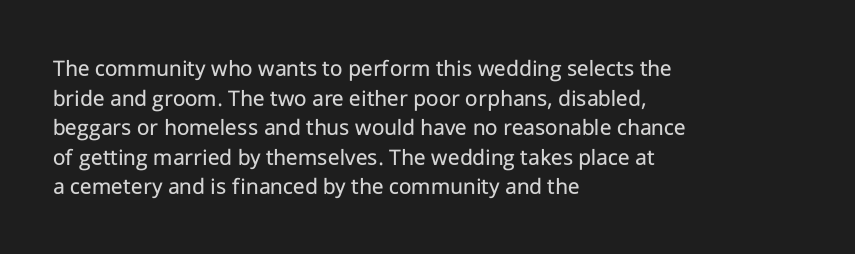
The image shows 24 px text type, upright; set left-aligned, line spacing 1.23x, normal letter spacing, not underlined.
